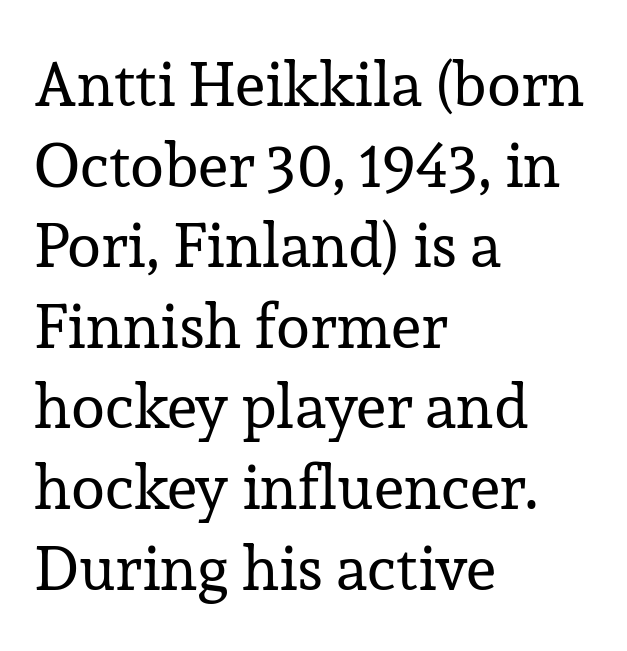
Q: Is the text bold? A: No.
Q: Is the text italic (slanted)? A: No, it is upright.
Q: Is the typeface a serif or a sans-serif typeface? A: Serif.
Q: Is the text underlined? A: No.
Q: How is the paragraph aligned? A: Left-aligned.
Q: Is the spacing between letters normal or unusually wide? A: Normal.
Q: Is the spacing between lines tight, normal or loose? A: Normal.
Q: Width (condensed, normal, or wide)? A: Normal.
Q: Stroke contrast? A: Low.
Q: x-height? A: Medium.
Q: Monospaced? A: No.
